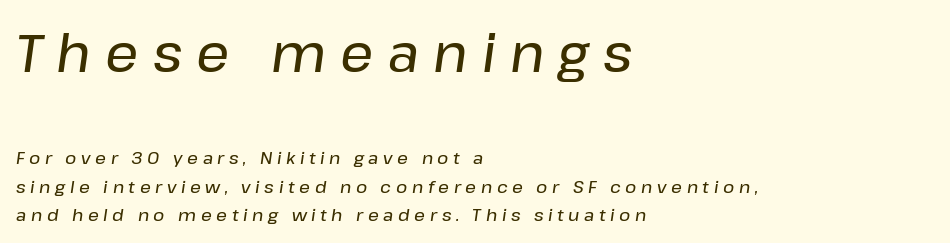
Q: Is the text italic (slanted)? A: Yes, it leans right by about 8 degrees.
Q: Is the text underlined? A: No.
Q: How is the paragraph aligned? A: Left-aligned.
Q: Is the spacing between letters normal or unusually wide? A: Unusually wide.
Q: Is the spacing between lines tight, normal or loose? A: Normal.
Q: Which block of text is set in a larger size, the first (top) or the second (bottom)? A: The first (top) one.
Q: Width (condensed, normal, or wide)? A: Normal.
Q: Stroke contrast? A: Low.
Q: x-height? A: Medium.
Q: Monospaced? A: No.
